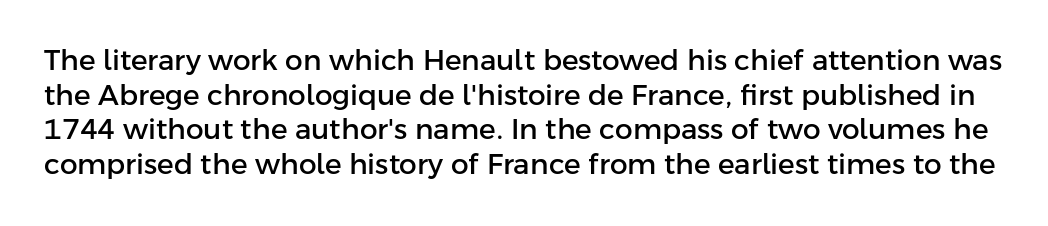
{"serif": "no", "italic": "no", "width": "normal", "stroke_contrast": "low", "x_height": "medium", "monospaced": "no", "underline": "no", "line_spacing_ratio": 1.24, "letter_spacing": "normal", "letter_spacing_em": 0.0, "glyph_px": 28}
